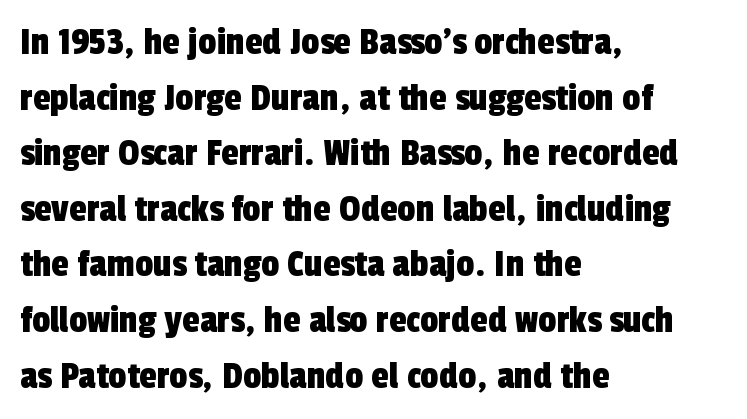
{"serif": "no", "width": "condensed", "x_height": "medium", "monospaced": "no", "underline": "no", "align": "left", "line_spacing": "normal", "line_spacing_ratio": 1.39, "letter_spacing": "normal", "letter_spacing_em": 0.0, "glyph_px": 40}
